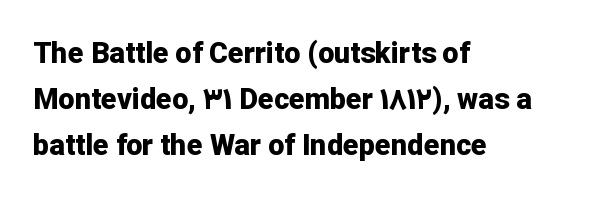
Q: Is the text bold? A: Yes.
Q: Is the text italic (slanted)? A: No, it is upright.
Q: Is the typeface a serif or a sans-serif typeface? A: Sans-serif.
Q: Is the text underlined? A: No.
Q: How is the paragraph aligned? A: Left-aligned.
Q: Is the spacing between letters normal or unusually wide? A: Normal.
Q: Is the spacing between lines tight, normal or loose? A: Normal.
Q: Width (condensed, normal, or wide)? A: Normal.
Q: Stroke contrast? A: Low.
Q: x-height? A: Medium.
Q: Monospaced? A: No.
